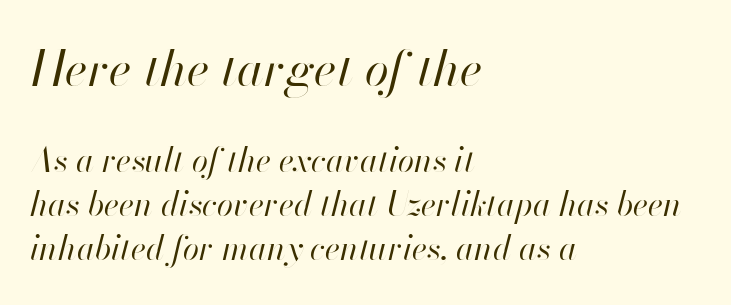
{"italic": "yes", "lean": "right", "slant_degrees": 13, "bold": "no", "weight": "regular", "width": "normal", "stroke_contrast": "high", "x_height": "small", "monospaced": "no", "underline": "no", "align": "left", "line_spacing": "normal", "line_spacing_ratio": 1.33, "letter_spacing": "normal", "letter_spacing_em": 0.0, "larger_block": "first", "size_ratio": 1.48, "glyph_px": 49}
